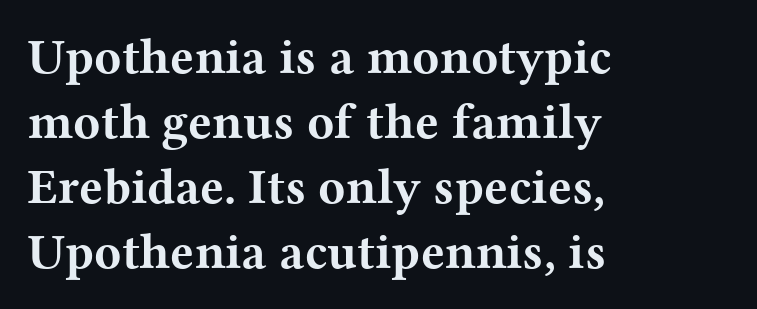
These lines carry a lot of weight — the face is fully bold. Descenders hang freely into open space. Do the characters align in a grid? No, the font is proportional. These lines are composed in type with serifs.
